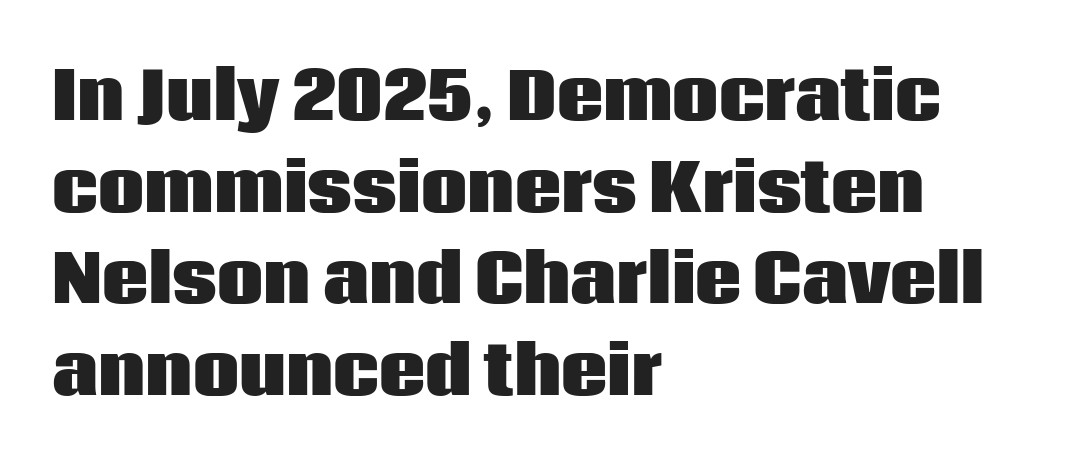
This rendering uses left alignment, leaving the right contour irregular. Weight check: bold — yes, fully. Regarding serifs, this sample does without them. No word sits above an underline. Varying glyph widths throughout — classic text-font behaviour.
